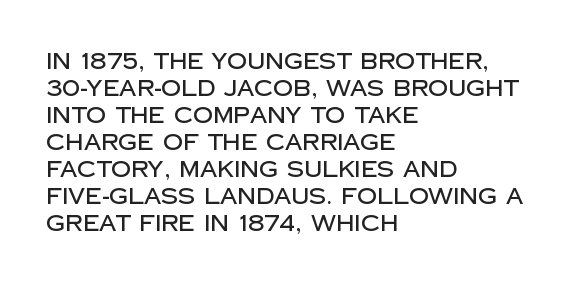
Q: Is the text italic (slanted)? A: No, it is upright.
Q: Is the text underlined? A: No.
Q: How is the paragraph aligned? A: Left-aligned.
Q: Is the spacing between letters normal or unusually wide? A: Normal.
